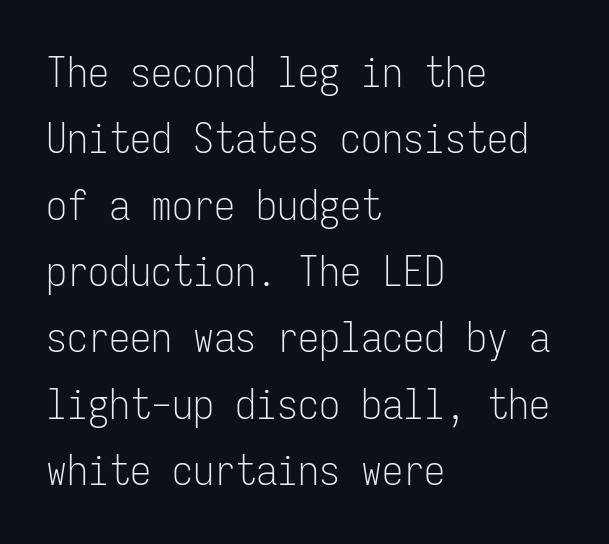
{"serif": "no", "italic": "no", "bold": "no", "weight": "light", "width": "condensed", "stroke_contrast": "low", "x_height": "medium", "monospaced": "yes", "underline": "no", "align": "left", "line_spacing": "normal", "line_spacing_ratio": 1.58, "letter_spacing": "normal", "letter_spacing_em": 0.0, "glyph_px": 42}
